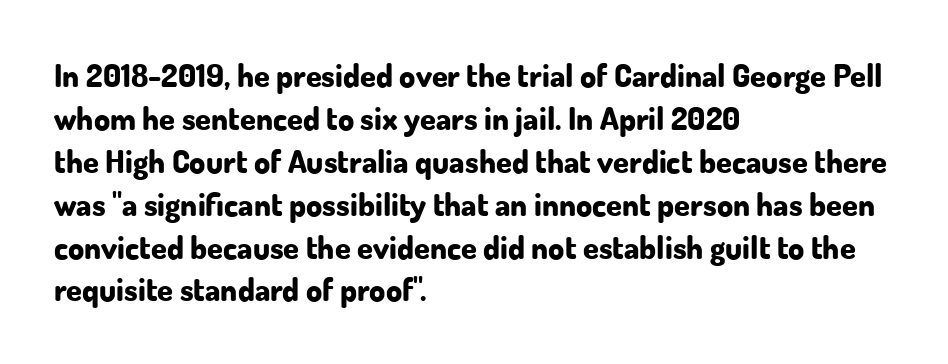
{"serif": "no", "italic": "no", "bold": "yes", "weight": "bold", "width": "normal", "stroke_contrast": "low", "x_height": "small", "monospaced": "no", "underline": "no", "align": "left", "line_spacing": "normal", "line_spacing_ratio": 1.34, "letter_spacing": "normal", "letter_spacing_em": 0.0, "glyph_px": 32}
